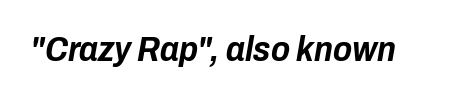
Check the space under the baseline: it is left empty. The face used here is proportionally spaced, like ordinary book or web type. Is the letter spacing exaggerated? No — it looks like the ordinary default. Tall strokes in this sample are angled rather than plumb. The passage shown is emphatically bold.
